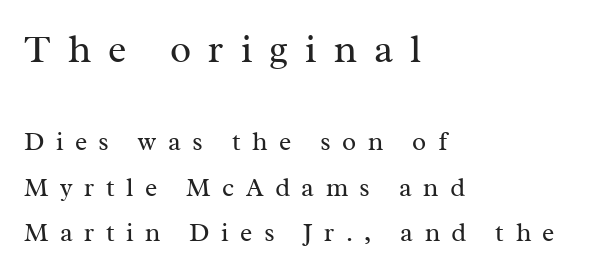
{"serif": "yes", "italic": "no", "bold": "no", "weight": "regular", "width": "normal", "stroke_contrast": "medium", "x_height": "medium", "monospaced": "no", "underline": "no", "align": "left", "line_spacing_ratio": 1.76, "letter_spacing": "wide", "letter_spacing_em": 0.44, "larger_block": "first", "size_ratio": 1.5, "glyph_px": 39}
